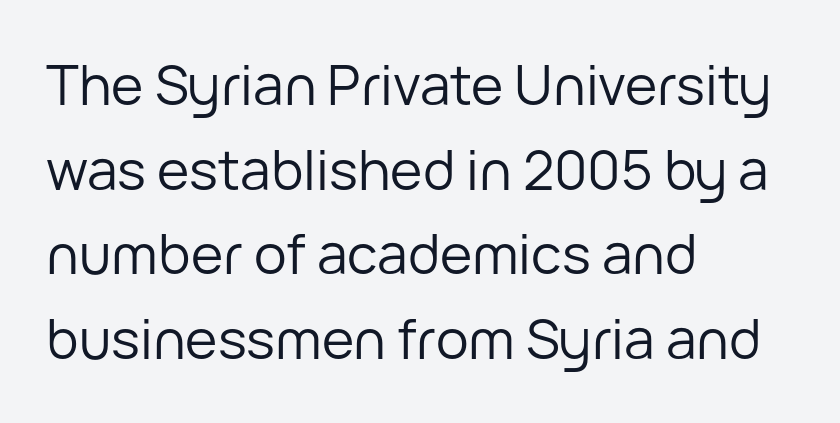
{"serif": "no", "italic": "no", "bold": "no", "weight": "regular", "width": "normal", "stroke_contrast": "low", "x_height": "medium", "monospaced": "no", "underline": "no", "align": "left", "line_spacing": "normal", "line_spacing_ratio": 1.54, "letter_spacing": "normal", "letter_spacing_em": 0.0, "glyph_px": 55}
